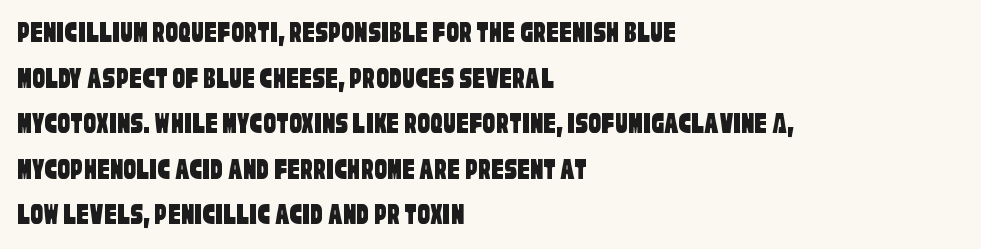
Q: Is the typeface a serif or a sans-serif typeface? A: Sans-serif.
Q: Is the text underlined? A: No.
Q: How is the paragraph aligned? A: Left-aligned.
Q: Is the spacing between letters normal or unusually wide? A: Normal.
Q: Is the spacing between lines tight, normal or loose? A: Normal.
Q: Width (condensed, normal, or wide)? A: Condensed.
Q: Stroke contrast? A: Low.
Q: x-height? A: Large.
Q: Monospaced? A: No.
